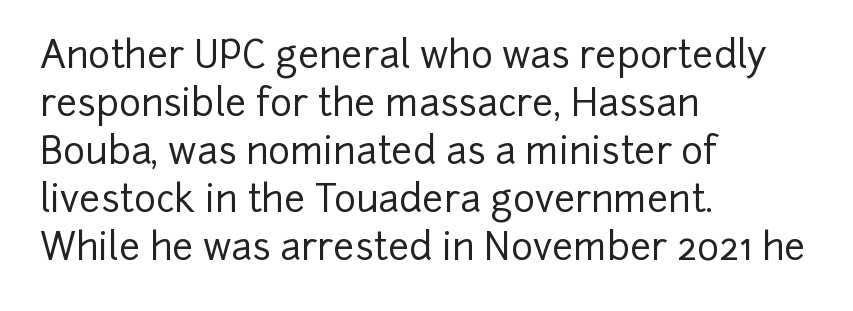
{"serif": "no", "italic": "no", "width": "normal", "stroke_contrast": "low", "x_height": "medium", "monospaced": "no", "underline": "no", "align": "left", "line_spacing": "normal", "line_spacing_ratio": 1.3, "letter_spacing": "normal", "letter_spacing_em": 0.0, "glyph_px": 37}
